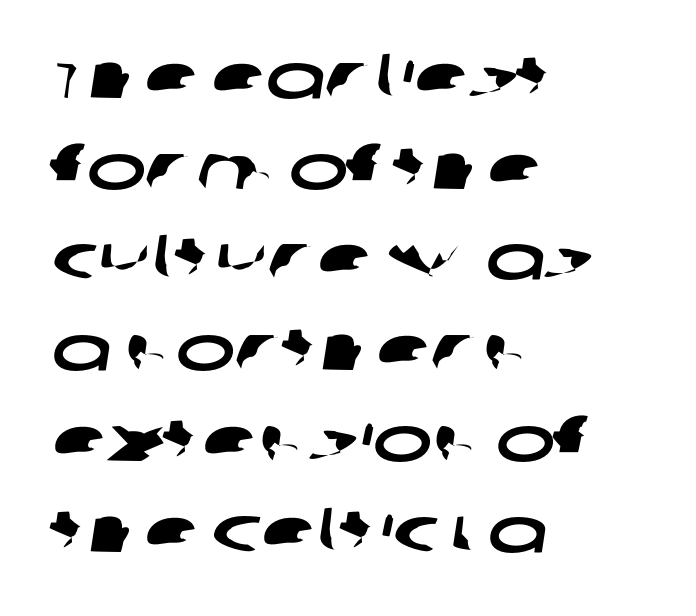
Q: Is the typeface a serif or a sans-serif typeface? A: Sans-serif.
Q: Is the text underlined? A: No.
Q: How is the paragraph aligned? A: Left-aligned.
Q: Is the spacing between letters normal or unusually wide? A: Normal.
Q: Is the spacing between lines tight, normal or loose? A: Normal.
Q: Width (condensed, normal, or wide)? A: Wide.
Q: Stroke contrast? A: Low.
Q: x-height? A: Large.
Q: Monospaced? A: No.
